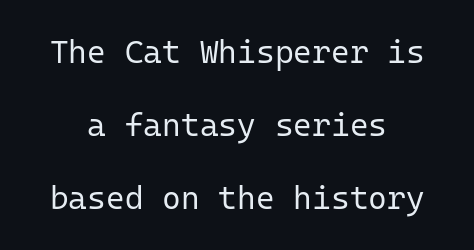
Any mark beneath the type? The region is blank. The passage shown has conventional tracking throughout. Upright lettering throughout. The letters carry no serifs — their stems end cleanly without finishing strokes.
